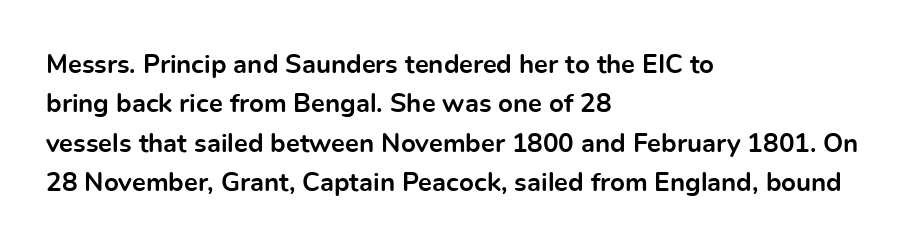
Q: Is the text bold? A: Yes.
Q: Is the text italic (slanted)? A: No, it is upright.
Q: Is the text underlined? A: No.
Q: How is the paragraph aligned? A: Left-aligned.
Q: Is the spacing between letters normal or unusually wide? A: Normal.
Q: Is the spacing between lines tight, normal or loose? A: Normal.
